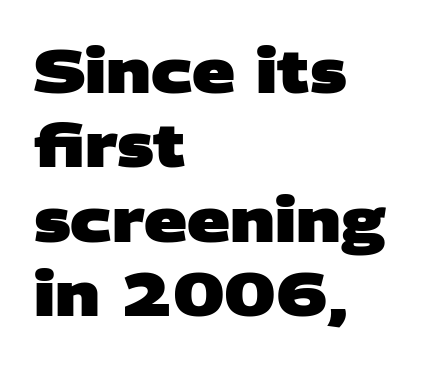
Horizontally, the lines are justified to the leading edge only. The letters sit at their default tracking, neither squeezed nor spread. Do the characters align in a grid? No, the font is proportional. The letters are bold, with thick, heavy strokes.
